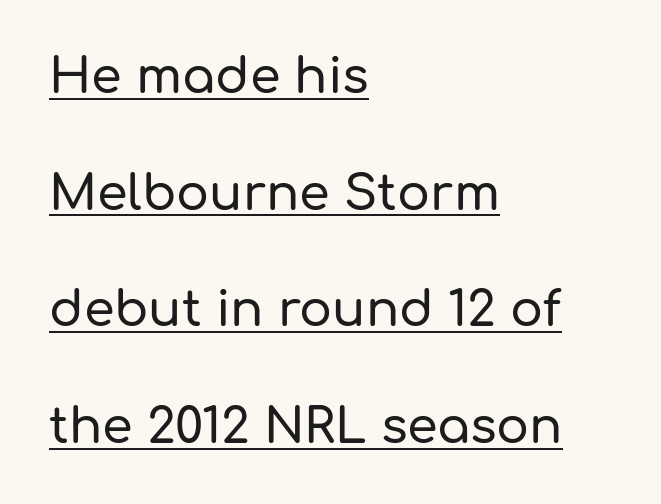
The image shows 49 px sans-serif type, upright; set left-aligned, loose line spacing (2.38x), normal letter spacing, underlined; low stroke contrast and a medium x-height.
